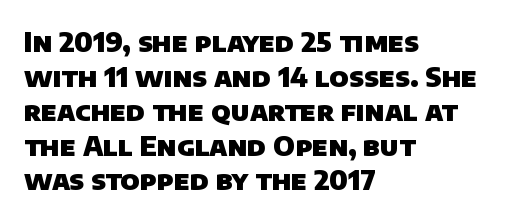
The image shows 27 px bold type; set left-aligned, normal line spacing (1.28x), normal letter spacing, not underlined.
